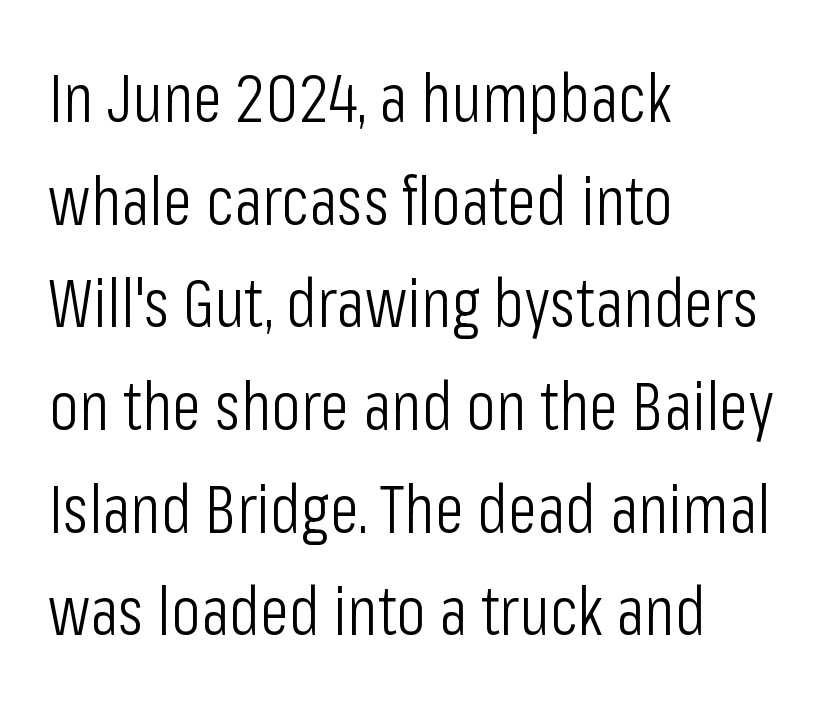
{"serif": "no", "italic": "no", "bold": "no", "weight": "light", "width": "condensed", "stroke_contrast": "low", "x_height": "medium", "monospaced": "no", "underline": "no", "align": "left", "line_spacing": "normal", "line_spacing_ratio": 1.51, "letter_spacing": "normal", "letter_spacing_em": 0.0, "glyph_px": 68}
